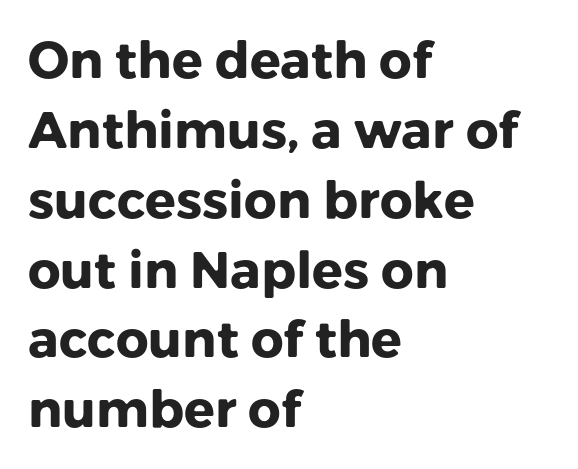
The image shows 51 px heavy sans-serif type, upright; set left-aligned, normal line spacing (1.37x), normal letter spacing, not underlined; low stroke contrast and a medium x-height.
